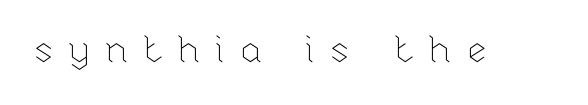
Q: Is the text bold? A: No.
Q: Is the text italic (slanted)? A: No, it is upright.
Q: Is the text underlined? A: No.
Q: Is the spacing between letters normal or unusually wide? A: Unusually wide.
Q: Width (condensed, normal, or wide)? A: Normal.
Q: Stroke contrast? A: Low.
Q: x-height? A: Medium.
Q: Monospaced? A: No.
